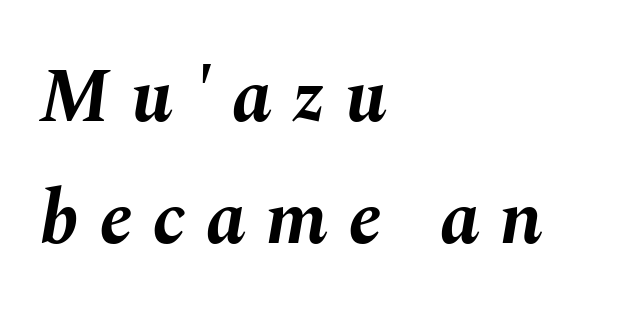
The image shows 76 px bold type, italic (leaning right); set left-aligned, normal line spacing (1.6x), unusually wide letter spacing (+0.26 em), not underlined; medium stroke contrast and a medium x-height.
